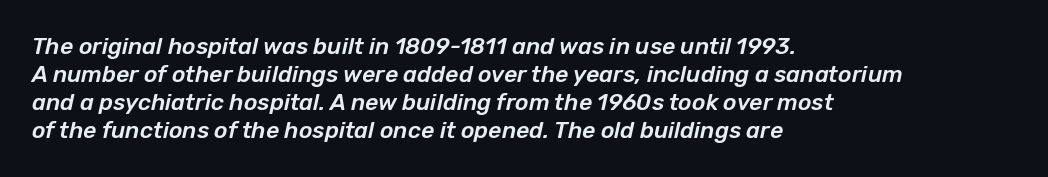
{"italic": "yes", "lean": "right", "slant_degrees": 12, "underline": "no", "align": "left", "line_spacing_ratio": 1.22, "letter_spacing": "normal", "letter_spacing_em": 0.0, "glyph_px": 23}
